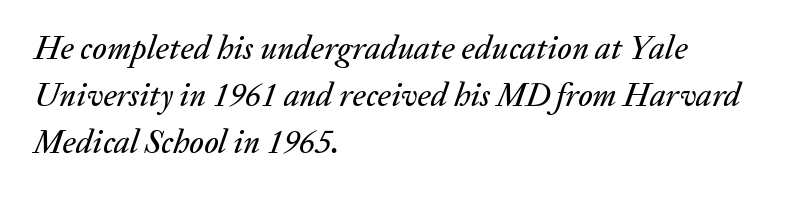
Q: Is the text italic (slanted)? A: Yes, it leans right by about 20 degrees.
Q: Is the text underlined? A: No.
Q: How is the paragraph aligned? A: Left-aligned.
Q: Is the spacing between letters normal or unusually wide? A: Normal.
Q: Is the spacing between lines tight, normal or loose? A: Normal.
Q: Width (condensed, normal, or wide)? A: Normal.
Q: Stroke contrast? A: Medium.
Q: x-height? A: Medium.
Q: Monospaced? A: No.
